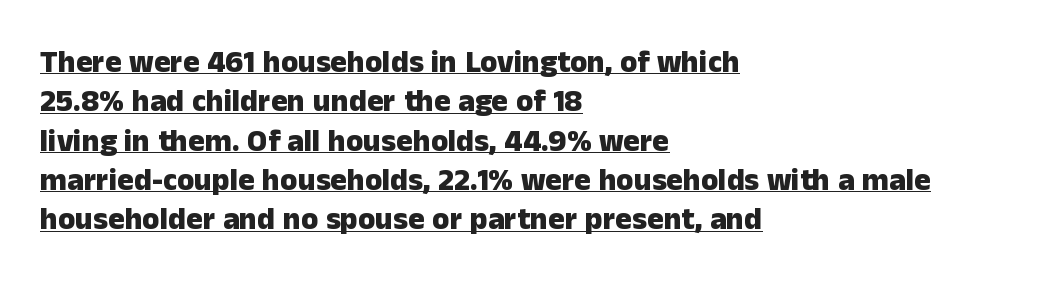
Q: Is the text bold? A: Yes.
Q: Is the text italic (slanted)? A: No, it is upright.
Q: Is the typeface a serif or a sans-serif typeface? A: Sans-serif.
Q: Is the text underlined? A: Yes.
Q: How is the paragraph aligned? A: Left-aligned.
Q: Is the spacing between letters normal or unusually wide? A: Normal.
Q: Is the spacing between lines tight, normal or loose? A: Normal.
Q: Width (condensed, normal, or wide)? A: Normal.
Q: Stroke contrast? A: Low.
Q: x-height? A: Medium.
Q: Monospaced? A: No.
